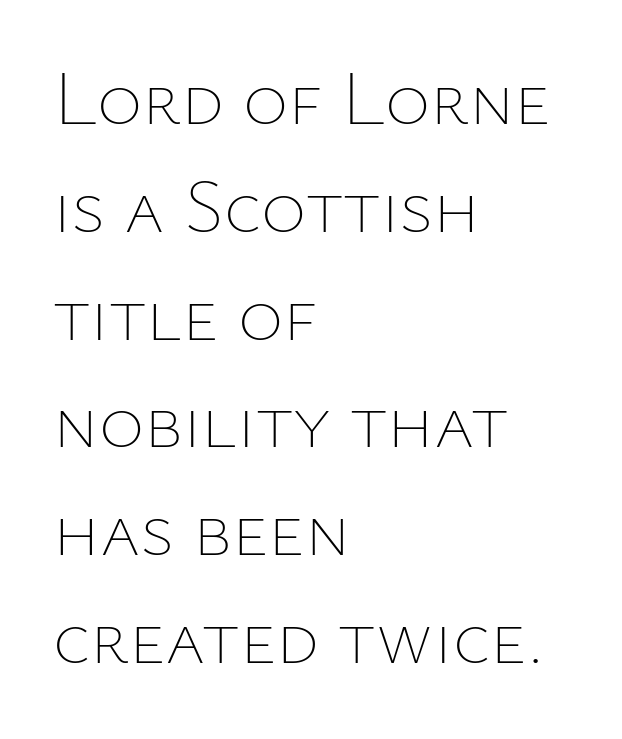
Q: Is the text bold? A: No.
Q: Is the text italic (slanted)? A: No, it is upright.
Q: Is the text underlined? A: No.
Q: How is the paragraph aligned? A: Left-aligned.
Q: Is the spacing between letters normal or unusually wide? A: Normal.
Q: Is the spacing between lines tight, normal or loose? A: Normal.
Q: Width (condensed, normal, or wide)? A: Normal.
Q: Stroke contrast? A: Low.
Q: x-height? A: Medium.
Q: Monospaced? A: No.
